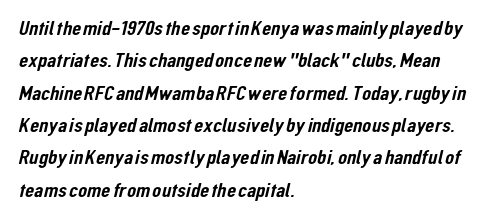
{"underline": "no", "align": "left", "line_spacing": "normal", "line_spacing_ratio": 1.54, "letter_spacing": "normal", "letter_spacing_em": 0.0, "glyph_px": 21}
